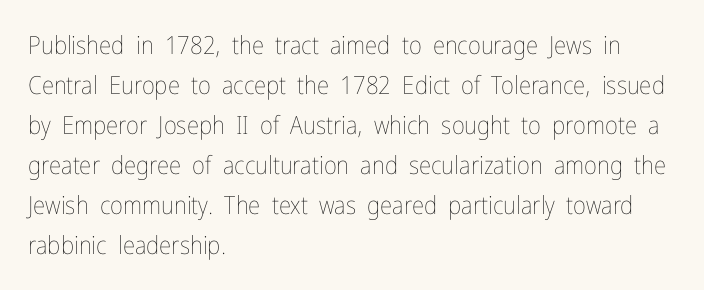
Q: Is the text bold? A: No.
Q: Is the text italic (slanted)? A: No, it is upright.
Q: Is the text underlined? A: No.
Q: How is the paragraph aligned? A: Left-aligned.
Q: Is the spacing between letters normal or unusually wide? A: Normal.
Q: Is the spacing between lines tight, normal or loose? A: Normal.
